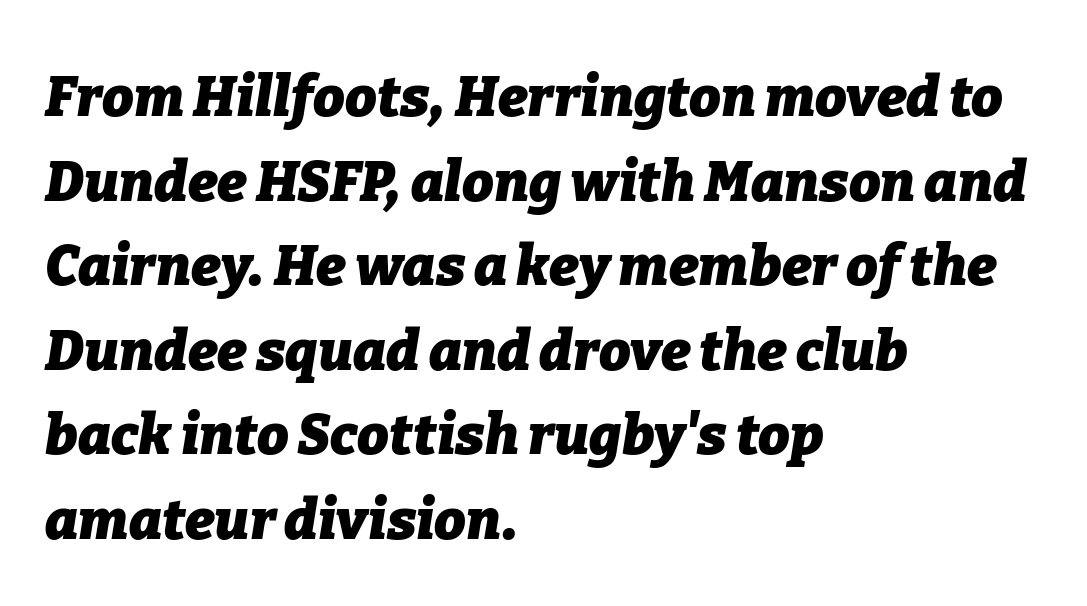
{"italic": "yes", "lean": "right", "slant_degrees": 9, "bold": "yes", "weight": "heavy", "width": "normal", "stroke_contrast": "low", "x_height": "medium", "monospaced": "no", "underline": "no", "align": "left", "line_spacing": "normal", "line_spacing_ratio": 1.51, "letter_spacing": "normal", "letter_spacing_em": 0.0, "glyph_px": 56}
